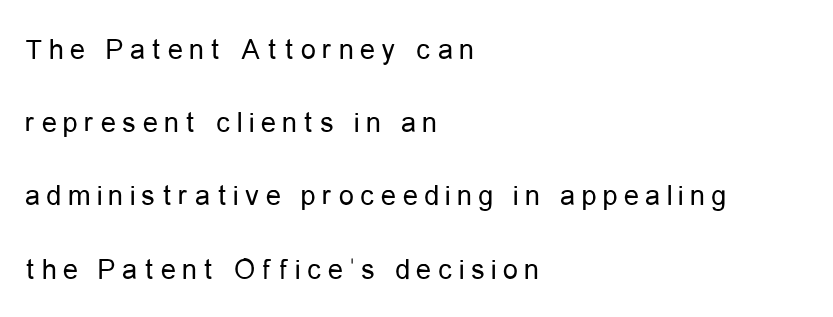
Any mark beneath the type? The region is blank. The font is comparable to plain body text, perhaps lighter. Varying glyph widths throughout — classic text-font behaviour. The lettering stays uniformly vertical, giving the passage a roman look. Honestly, the rows look like they've been pulled way apart.
